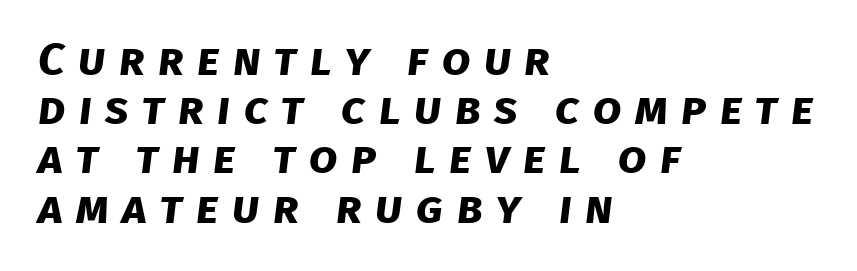
{"serif": "no", "bold": "yes", "weight": "bold", "width": "normal", "stroke_contrast": "low", "x_height": "large", "monospaced": "no", "underline": "no", "align": "left", "line_spacing": "tight", "line_spacing_ratio": 1.07, "letter_spacing": "wide", "letter_spacing_em": 0.29, "glyph_px": 46}
